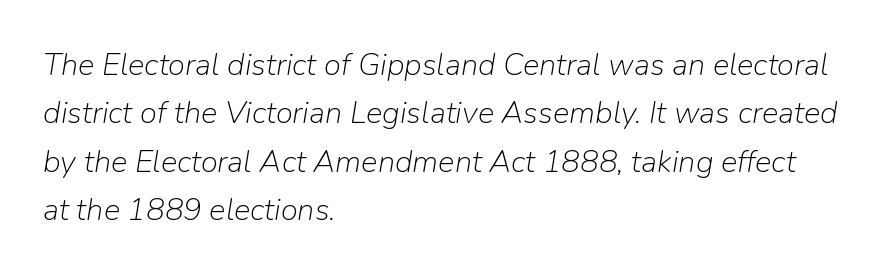
{"italic": "yes", "lean": "right", "slant_degrees": 9, "bold": "no", "weight": "light", "width": "normal", "stroke_contrast": "low", "x_height": "medium", "monospaced": "no", "underline": "no", "align": "left", "line_spacing": "normal", "line_spacing_ratio": 1.56, "letter_spacing": "normal", "letter_spacing_em": 0.0, "glyph_px": 31}
